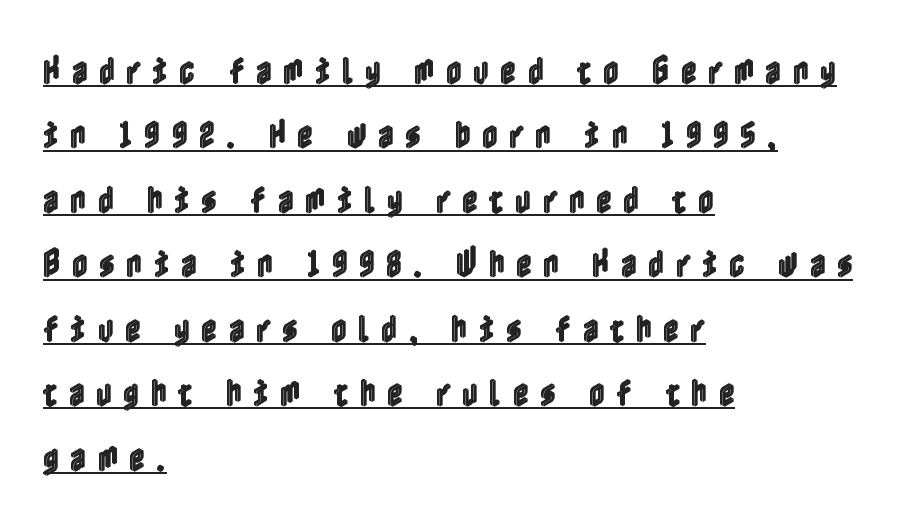
This is the regular roman posture of the typeface. Characters follow at a spacing far wider than the type designer built in. Honestly, the underline is the first thing you notice here. Each line starts at the same left margin while the right side varies. Loosely led — the rows are spread out.
